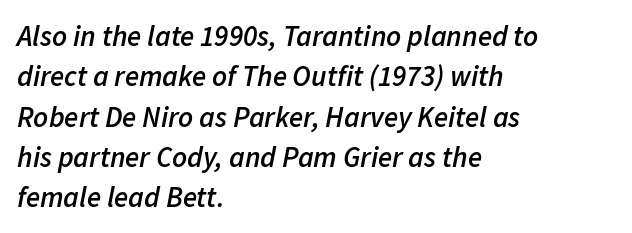
{"italic": "yes", "lean": "right", "slant_degrees": 11, "bold": "semi", "weight": "semibold", "width": "normal", "stroke_contrast": "low", "x_height": "medium", "monospaced": "no", "underline": "no", "align": "left", "line_spacing": "normal", "line_spacing_ratio": 1.39, "letter_spacing": "normal", "letter_spacing_em": 0.0, "glyph_px": 29}
